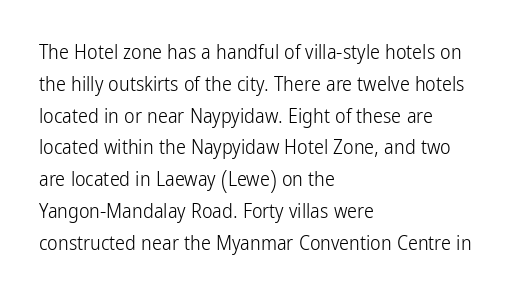
The image shows 20 px text type, upright; set left-aligned, normal line spacing (1.59x), normal letter spacing, not underlined.
